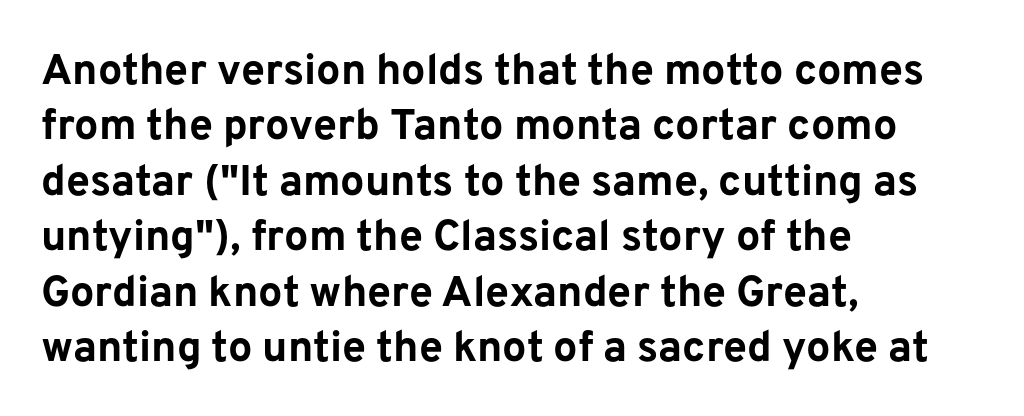
These lines carry a lot of weight — the face is fully bold. A sans-serif font was chosen for this passage. The rag falls on the right side of this text block. Compared with typical paragraphs, the rows here are spaced about the same. Style check: upright.
